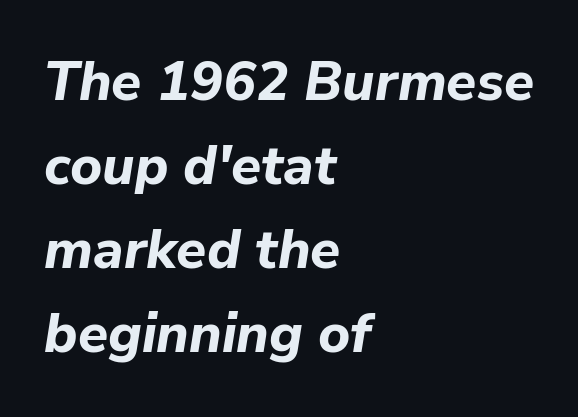
The letters are slanted; this is an italic face. Leading matches the norm, producing a regular column. Every row of glyphs begins at an identical x-position on the left. The rendering keeps characters at their native spacing. Any mark beneath the type? The region is blank. Think of a printed novel: that variable character pitch is what you see here.
